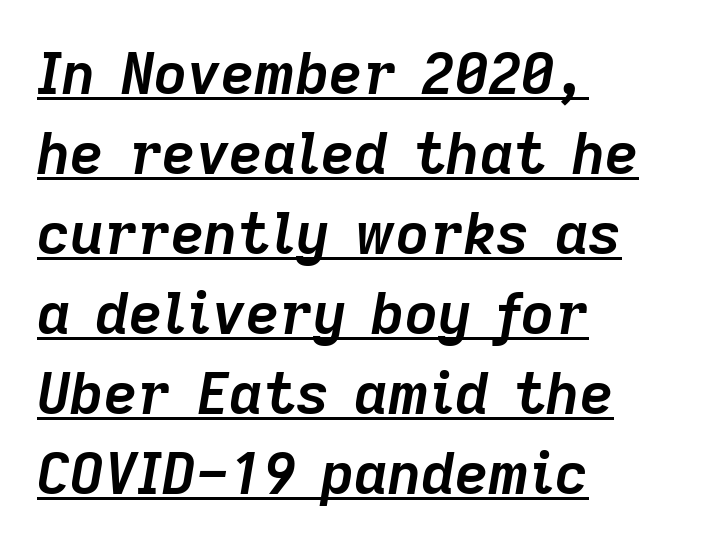
Students, observe: this is what conventionally led text looks like. Note the varied advance widths — an 'i' is clearly narrower than an 'm'. In terms of posture, this sample is oblique. Tracking value appears to be zero — textbook default spacing. Typeset ragged right — the left edge is the straight one.
